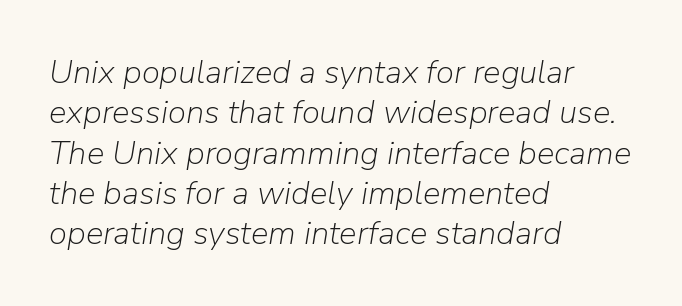
Here the glyphs are tracked normally, forming tight word shapes. Descenders are the only things crossing below the line. Observe the lean: these are italic letterforms. If you drew a ruler down the left edge, every line would touch it.
